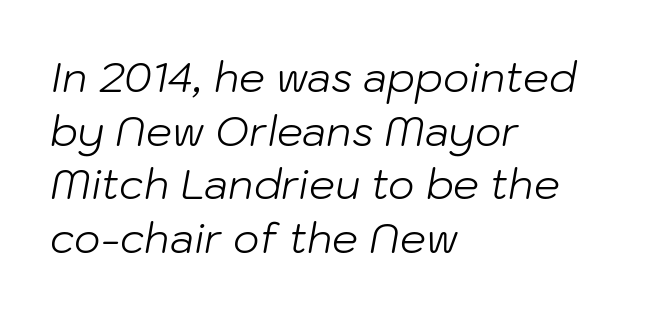
{"italic": "yes", "lean": "right", "slant_degrees": 10, "bold": "no", "weight": "light", "width": "normal", "stroke_contrast": "low", "x_height": "medium", "monospaced": "no", "underline": "no", "align": "left", "line_spacing": "normal", "line_spacing_ratio": 1.31, "letter_spacing": "normal", "letter_spacing_em": 0.0, "glyph_px": 41}
